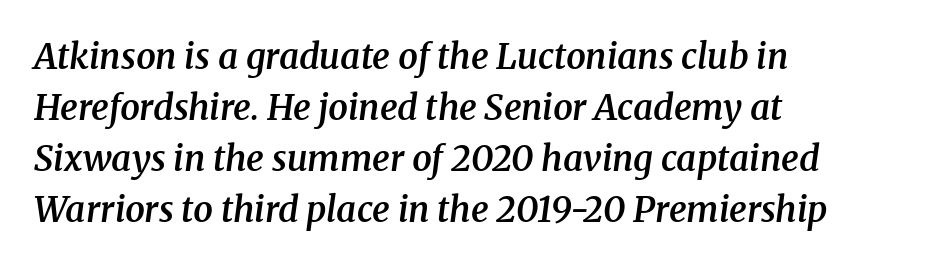
The image shows 35 px semibold serif type, italic (leaning right); set left-aligned, normal line spacing (1.46x), normal letter spacing, not underlined; medium stroke contrast and a medium x-height.
